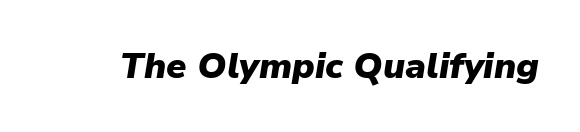
{"italic": "yes", "lean": "right", "slant_degrees": 9, "bold": "yes", "weight": "heavy", "width": "normal", "stroke_contrast": "low", "x_height": "medium", "monospaced": "no", "underline": "no", "letter_spacing": "normal", "letter_spacing_em": 0.0, "glyph_px": 36}
